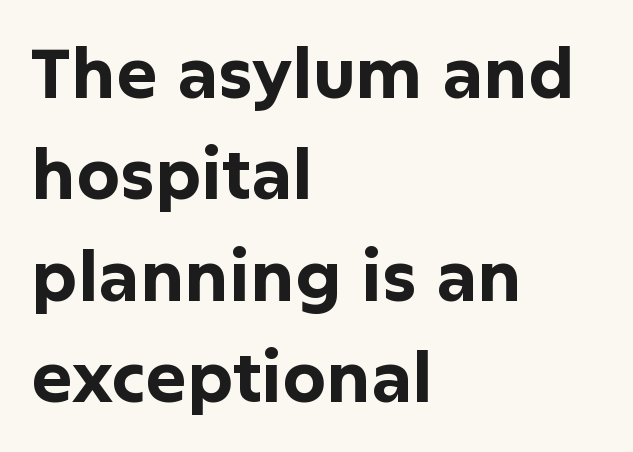
{"serif": "no", "italic": "no", "bold": "yes", "weight": "bold", "width": "normal", "stroke_contrast": "low", "x_height": "medium", "monospaced": "no", "underline": "no", "align": "left", "line_spacing": "normal", "line_spacing_ratio": 1.47, "letter_spacing": "normal", "letter_spacing_em": 0.0, "glyph_px": 69}
